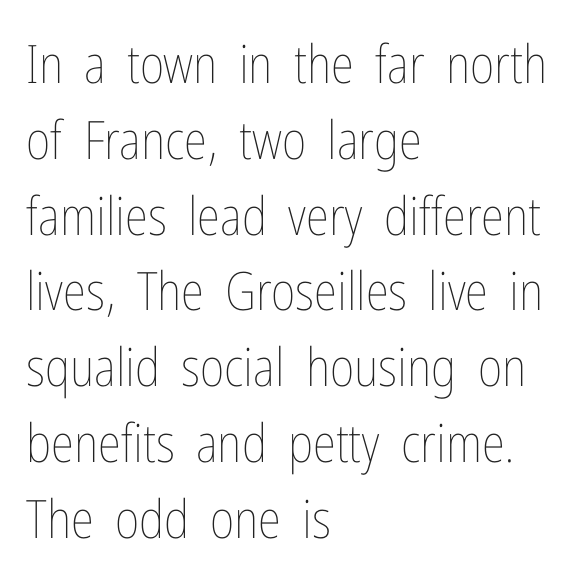
{"italic": "no", "bold": "no", "weight": "thin", "width": "condensed", "stroke_contrast": "low", "x_height": "medium", "monospaced": "no", "underline": "no", "align": "left", "line_spacing": "normal", "line_spacing_ratio": 1.43, "letter_spacing": "normal", "letter_spacing_em": 0.0, "glyph_px": 53}
